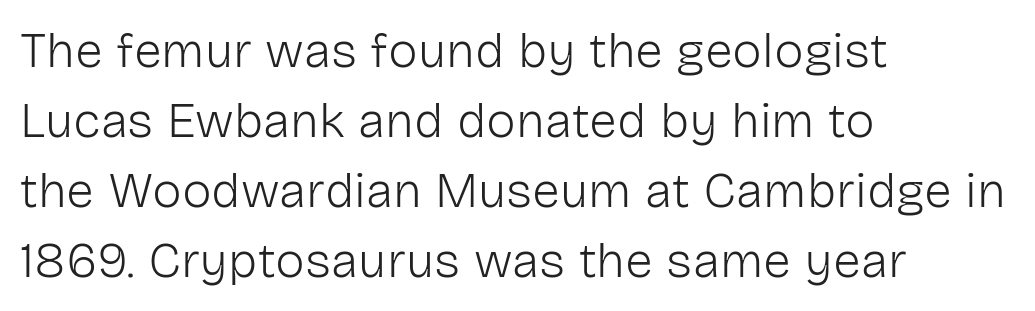
Q: Is the text bold? A: No.
Q: Is the text italic (slanted)? A: No, it is upright.
Q: Is the typeface a serif or a sans-serif typeface? A: Sans-serif.
Q: Is the text underlined? A: No.
Q: How is the paragraph aligned? A: Left-aligned.
Q: Is the spacing between letters normal or unusually wide? A: Normal.
Q: Is the spacing between lines tight, normal or loose? A: Normal.
Q: Width (condensed, normal, or wide)? A: Normal.
Q: Stroke contrast? A: Low.
Q: x-height? A: Medium.
Q: Monospaced? A: No.
